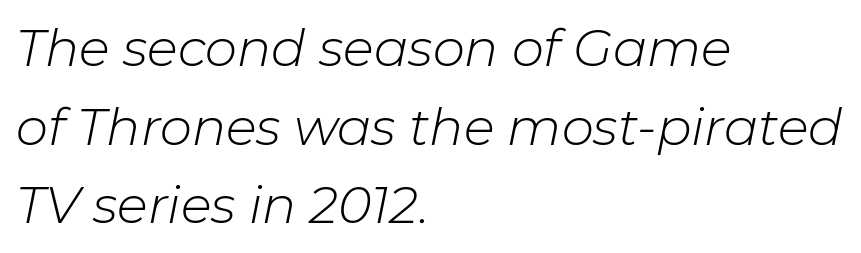
The face looks like a standard text weight, possibly lighter. Line beginnings align vertically; line endings do not. The passage shown is typed in a proportional face where columns would drift. The passage shown leans; its letterforms are oblique.
